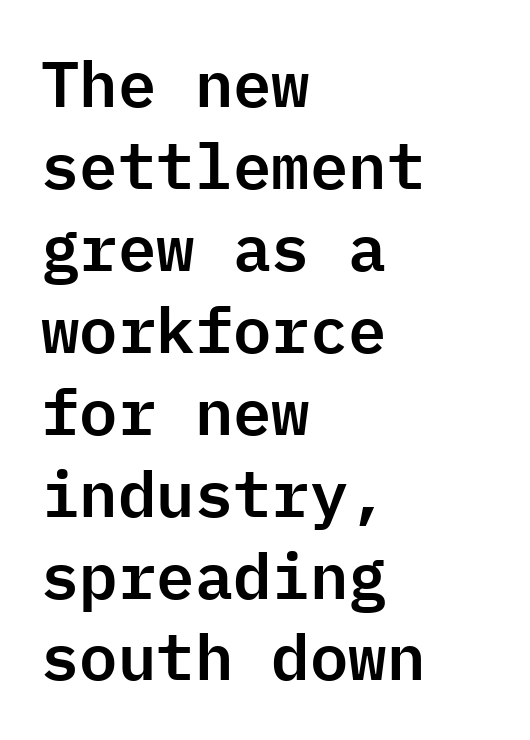
Q: Is the text italic (slanted)? A: No, it is upright.
Q: Is the typeface a serif or a sans-serif typeface? A: Sans-serif.
Q: Is the text underlined? A: No.
Q: How is the paragraph aligned? A: Left-aligned.
Q: Is the spacing between letters normal or unusually wide? A: Normal.
Q: Is the spacing between lines tight, normal or loose? A: Normal.
Q: Width (condensed, normal, or wide)? A: Normal.
Q: Stroke contrast? A: Low.
Q: x-height? A: Medium.
Q: Monospaced? A: Yes.
